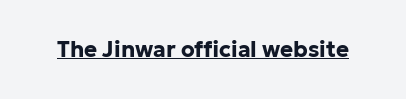
The face used here is rendered with its standard letterfit. These lines were composed using upright roman letters. Strokes here are thick enough to call this a true bold. Is there an underline? Yes — a line sits under the letters.
